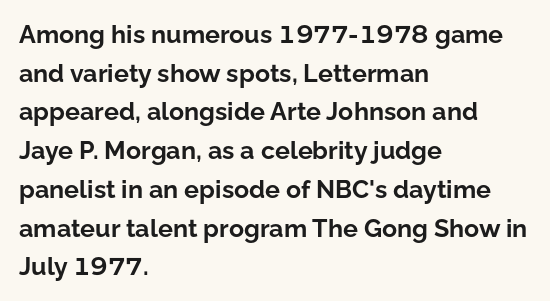
{"italic": "no", "bold": "yes", "underline": "no", "align": "left", "line_spacing": "normal", "line_spacing_ratio": 1.55, "letter_spacing": "normal", "letter_spacing_em": 0.0, "glyph_px": 25}
